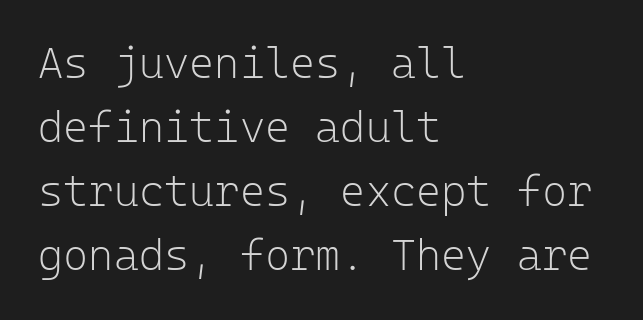
The glyphs are unaccompanied by any horizontal stroke below them. Posture: straight, roman, zero tilt. Students, observe: this is what conventionally led text looks like. This sample has the even, mechanical cadence of fixed-width lettering. The paragraph has a hard left edge and a soft right edge.
